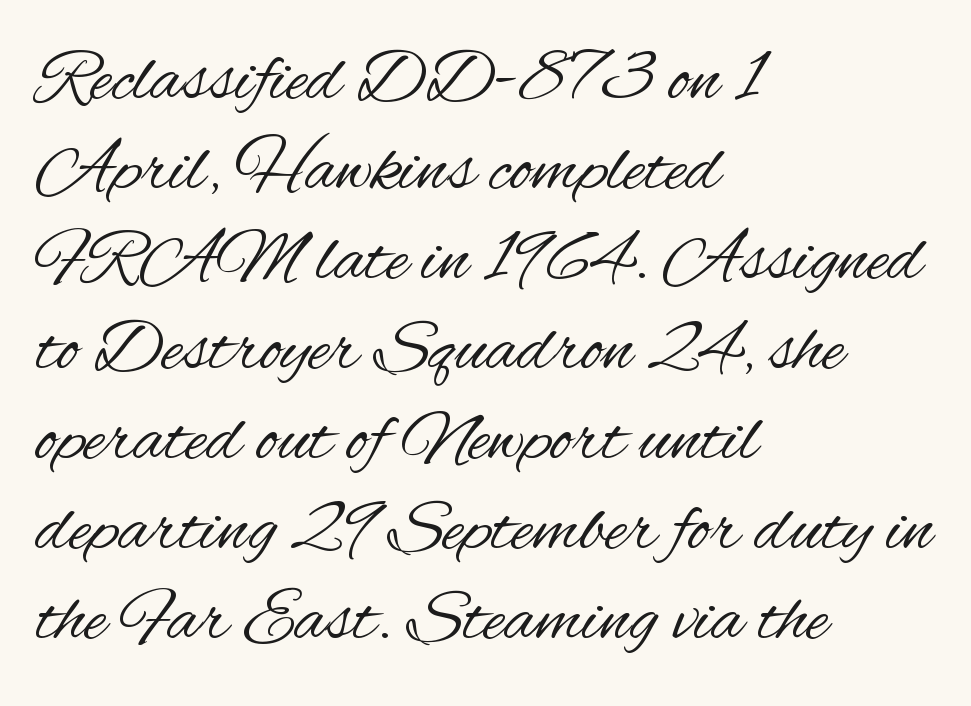
Q: Is the text bold? A: No.
Q: Is the text italic (slanted)? A: Yes.
Q: Is the typeface a serif or a sans-serif typeface? A: Sans-serif.
Q: Is the text underlined? A: No.
Q: How is the paragraph aligned? A: Left-aligned.
Q: Is the spacing between letters normal or unusually wide? A: Normal.
Q: Width (condensed, normal, or wide)? A: Condensed.
Q: Stroke contrast? A: Medium.
Q: x-height? A: Small.
Q: Monospaced? A: No.
